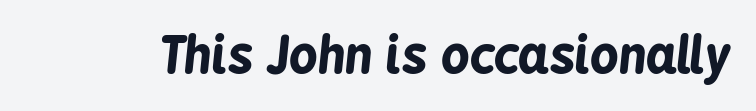
There is no visible air inserted between adjacent glyphs. Proportional: the letters do not fall into vertical columns. Has an underline been added? It has not. A dark, heavy texture on the line: the type is bold. Slanted lettering throughout.
